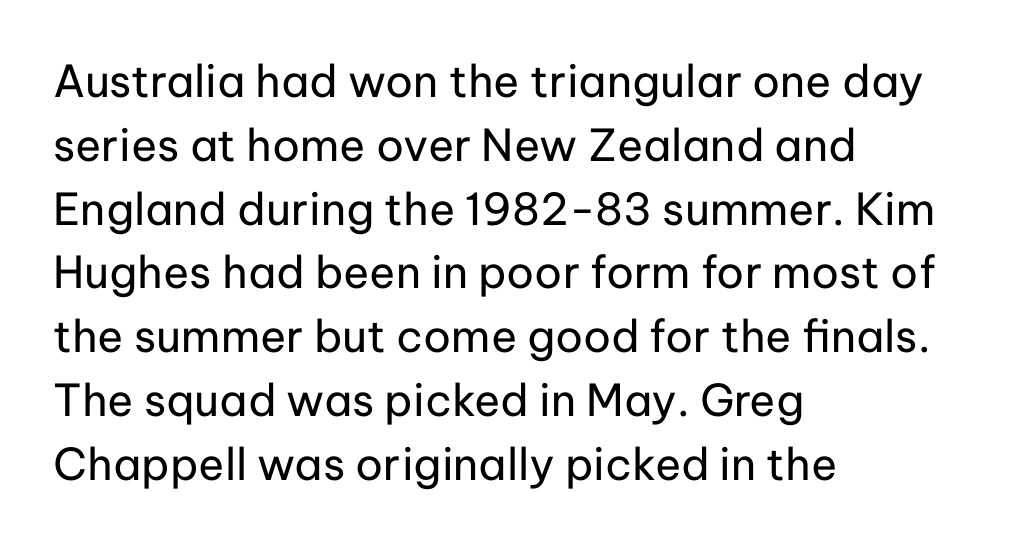
Q: Is the text bold? A: No.
Q: Is the text italic (slanted)? A: No, it is upright.
Q: Is the typeface a serif or a sans-serif typeface? A: Sans-serif.
Q: Is the text underlined? A: No.
Q: How is the paragraph aligned? A: Left-aligned.
Q: Is the spacing between letters normal or unusually wide? A: Normal.
Q: Is the spacing between lines tight, normal or loose? A: Normal.
Q: Width (condensed, normal, or wide)? A: Normal.
Q: Stroke contrast? A: Low.
Q: x-height? A: Medium.
Q: Monospaced? A: No.
